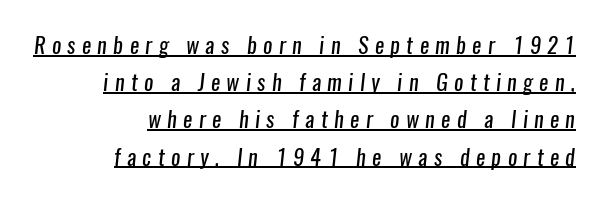
The image shows 22 px text type; set right-aligned, normal line spacing (1.69x), unusually wide letter spacing (+0.29 em), underlined.
